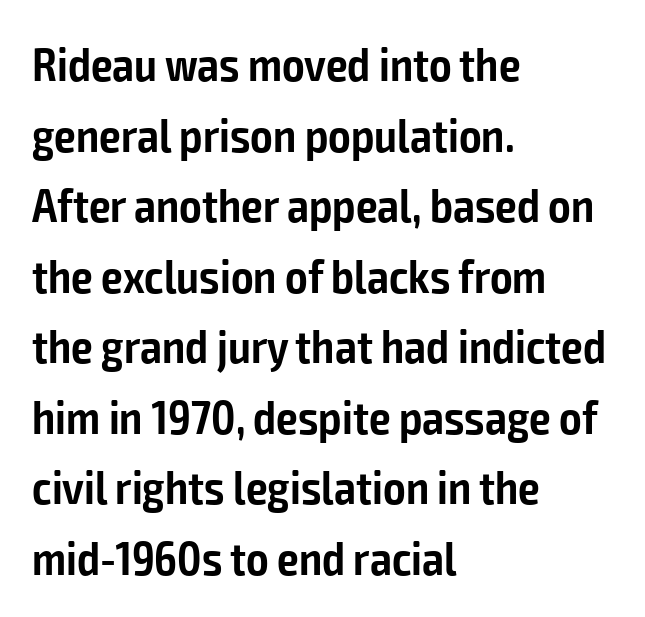
{"serif": "no", "italic": "no", "bold": "semi", "weight": "semibold", "width": "condensed", "stroke_contrast": "low", "x_height": "medium", "monospaced": "no", "underline": "no", "align": "left", "line_spacing": "normal", "line_spacing_ratio": 1.47, "letter_spacing": "normal", "letter_spacing_em": 0.0, "glyph_px": 48}
